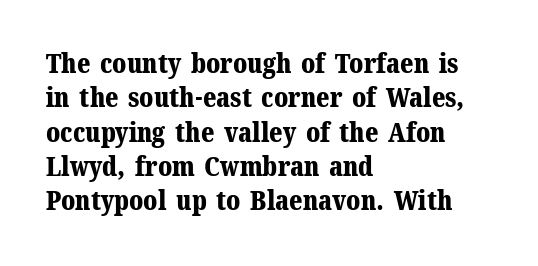
The image shows 27 px bold type, upright; set left-aligned, normal line spacing (1.27x), normal letter spacing, not underlined.
